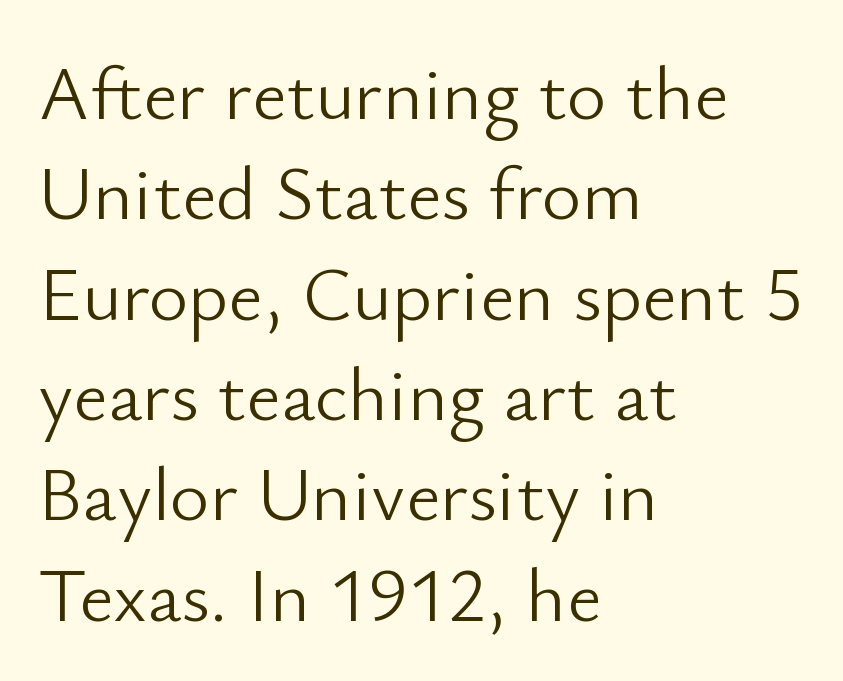
Q: Is the text bold? A: No.
Q: Is the text italic (slanted)? A: No, it is upright.
Q: Is the typeface a serif or a sans-serif typeface? A: Sans-serif.
Q: Is the text underlined? A: No.
Q: How is the paragraph aligned? A: Left-aligned.
Q: Is the spacing between letters normal or unusually wide? A: Normal.
Q: Is the spacing between lines tight, normal or loose? A: Normal.
Q: Width (condensed, normal, or wide)? A: Normal.
Q: Stroke contrast? A: Low.
Q: x-height? A: Small.
Q: Monospaced? A: No.
